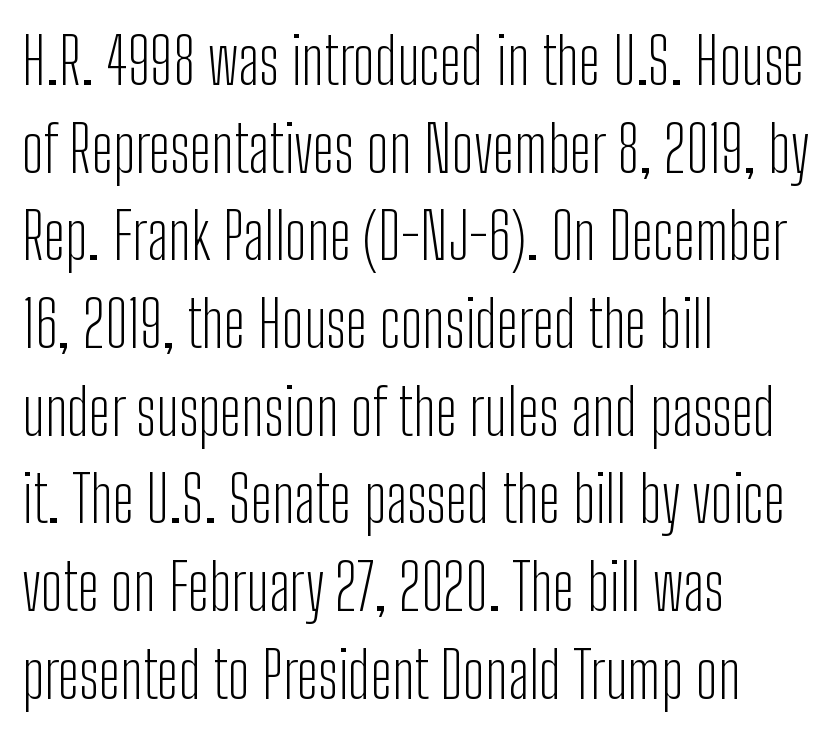
The image shows 64 px light, condensed sans-serif type, upright; set left-aligned, normal line spacing (1.37x), normal letter spacing, not underlined; low stroke contrast and a medium x-height.
